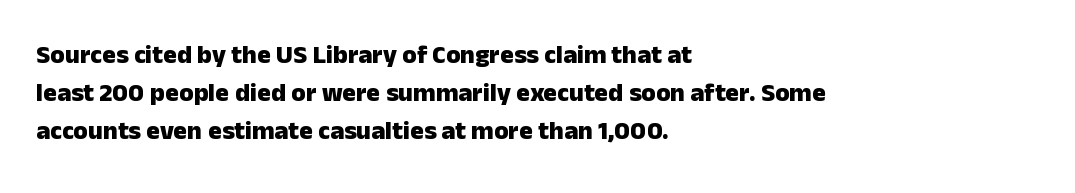
Horizontal alignment here is leftward, the default for most running prose. Nothing unusual about the tracking: characters are spaced as the font intends. Students, observe: this is what conventionally led text looks like. Does the lettering tilt? It doesn't — this is upright.
